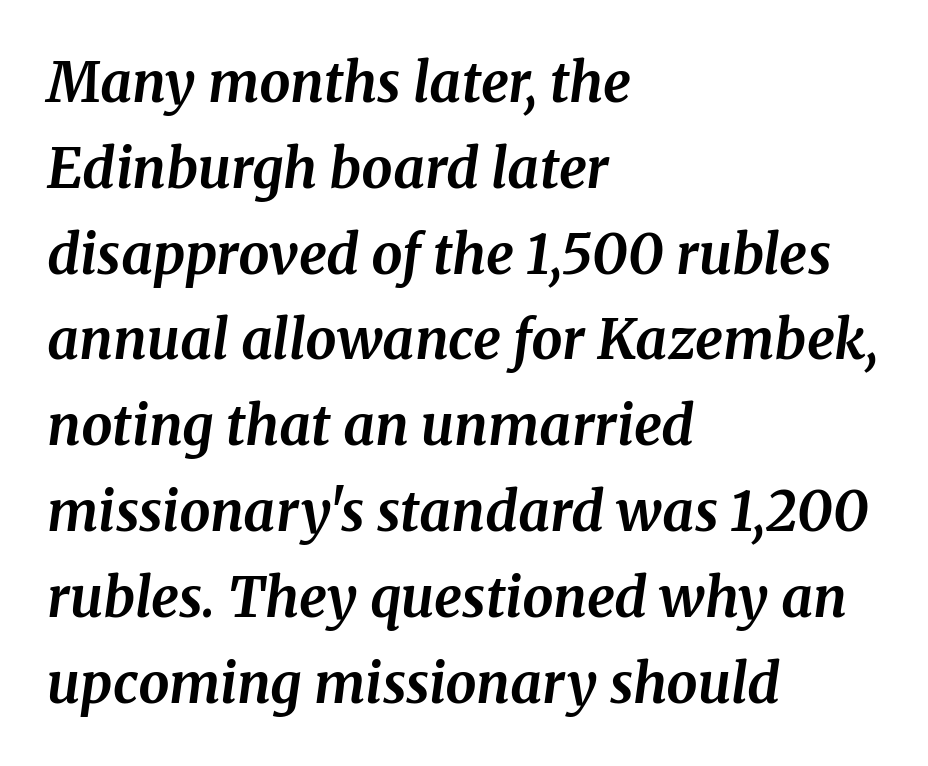
{"serif": "yes", "italic": "yes", "lean": "right", "slant_degrees": 8, "bold": "yes", "weight": "bold", "width": "normal", "stroke_contrast": "medium", "x_height": "medium", "monospaced": "no", "underline": "no", "align": "left", "line_spacing": "normal", "line_spacing_ratio": 1.56, "letter_spacing": "normal", "letter_spacing_em": 0.0, "glyph_px": 55}
